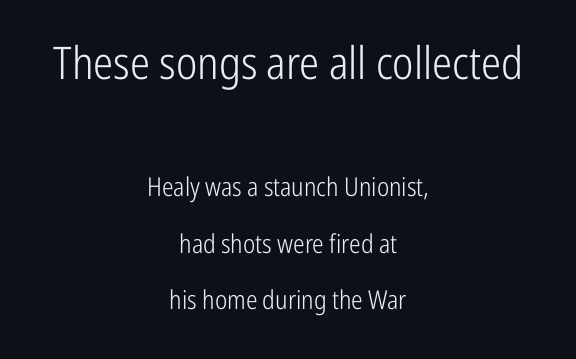
The image shows 45 px light, condensed sans-serif type, upright; set centered, loose line spacing (2.18x), normal letter spacing, not underlined; the first (top) block is 1.73x larger; low stroke contrast and a medium x-height.
